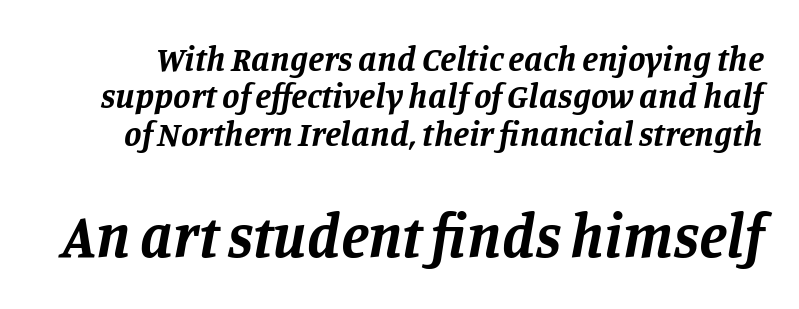
Q: Is the text bold? A: Yes.
Q: Is the text italic (slanted)? A: Yes, it leans right by about 11 degrees.
Q: Is the typeface a serif or a sans-serif typeface? A: Serif.
Q: Is the text underlined? A: No.
Q: Is the spacing between letters normal or unusually wide? A: Normal.
Q: Is the spacing between lines tight, normal or loose? A: Tight.
Q: Which block of text is set in a larger size, the first (top) or the second (bottom)? A: The second (bottom) one.
Q: Width (condensed, normal, or wide)? A: Normal.
Q: Stroke contrast? A: Low.
Q: x-height? A: Large.
Q: Monospaced? A: No.
